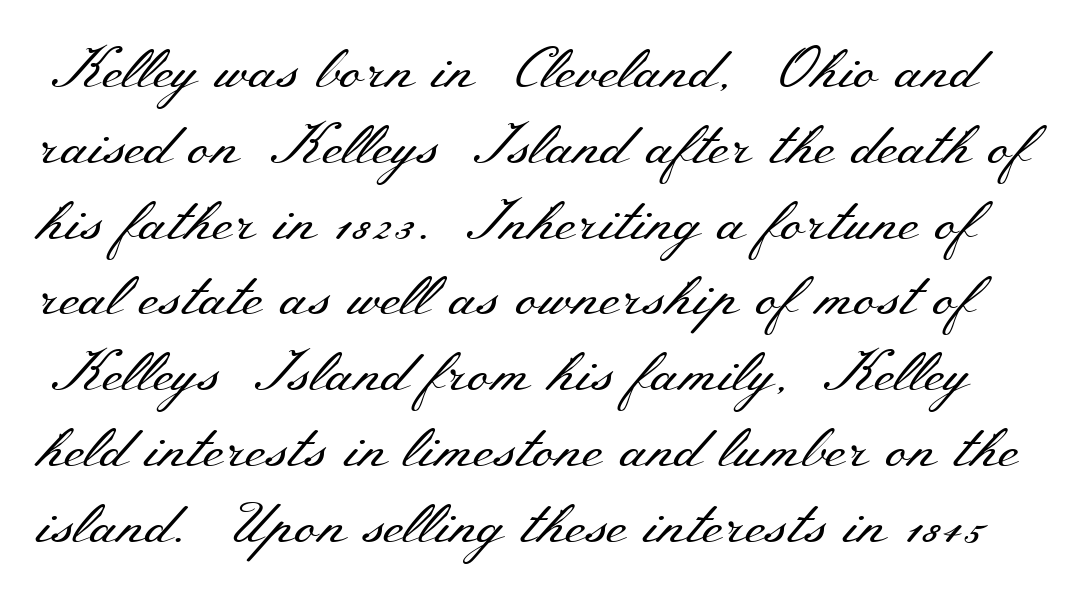
{"serif": "yes", "bold": "no", "weight": "regular", "width": "wide", "stroke_contrast": "medium", "x_height": "small", "monospaced": "no", "underline": "no", "line_spacing": "normal", "line_spacing_ratio": 1.33, "letter_spacing": "normal", "letter_spacing_em": 0.0, "glyph_px": 57}
